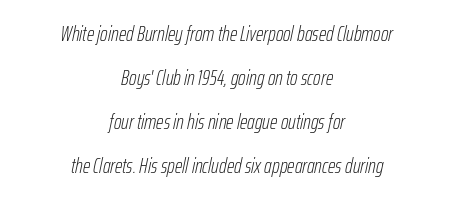
Q: Is the text bold? A: No.
Q: Is the text italic (slanted)? A: Yes, it leans right by about 12 degrees.
Q: Is the text underlined? A: No.
Q: How is the paragraph aligned? A: Centered.
Q: Is the spacing between letters normal or unusually wide? A: Normal.
Q: Is the spacing between lines tight, normal or loose? A: Loose.
